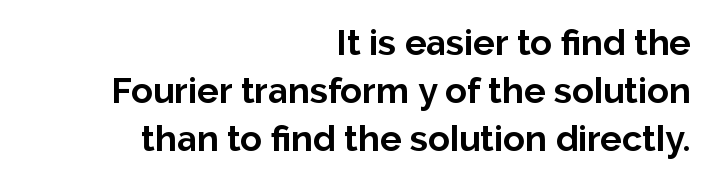
Q: Is the text bold? A: Yes.
Q: Is the text italic (slanted)? A: No, it is upright.
Q: Is the typeface a serif or a sans-serif typeface? A: Sans-serif.
Q: Is the text underlined? A: No.
Q: How is the paragraph aligned? A: Right-aligned.
Q: Is the spacing between letters normal or unusually wide? A: Normal.
Q: Is the spacing between lines tight, normal or loose? A: Normal.
Q: Width (condensed, normal, or wide)? A: Normal.
Q: Stroke contrast? A: Low.
Q: x-height? A: Medium.
Q: Monospaced? A: No.
